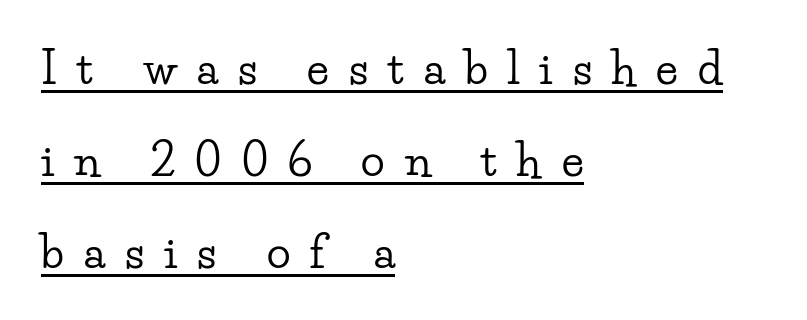
Q: Is the text italic (slanted)? A: No, it is upright.
Q: Is the typeface a serif or a sans-serif typeface? A: Serif.
Q: Is the text underlined? A: Yes.
Q: How is the paragraph aligned? A: Left-aligned.
Q: Is the spacing between letters normal or unusually wide? A: Unusually wide.
Q: Is the spacing between lines tight, normal or loose? A: Loose.
Q: Width (condensed, normal, or wide)? A: Wide.
Q: Stroke contrast? A: Low.
Q: x-height? A: Small.
Q: Monospaced? A: No.
